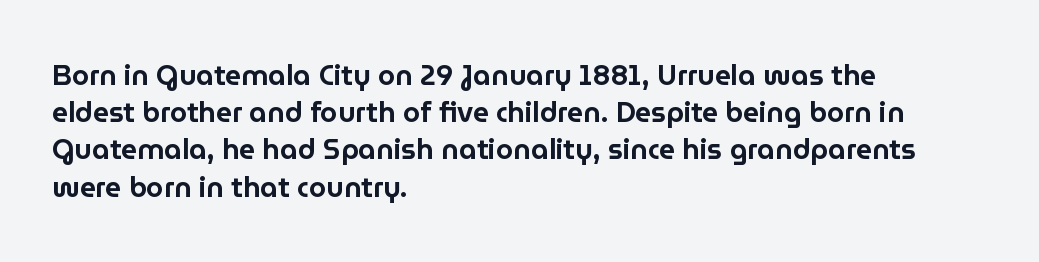
Letterform terminals end flat and unadorned throughout the passage. Upright lettering throughout. A typesetter would call this proportional, since set widths differ per character. Letter spacing: default. The block of text has a typical density, with ordinary space between rows.
